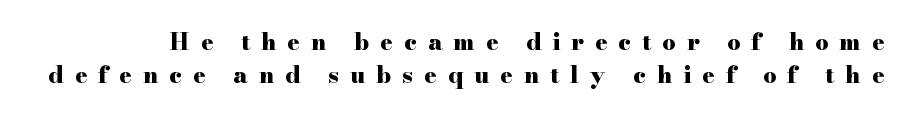
Q: Is the text bold? A: Yes.
Q: Is the text italic (slanted)? A: No, it is upright.
Q: Is the text underlined? A: No.
Q: Is the spacing between letters normal or unusually wide? A: Unusually wide.
Q: Is the spacing between lines tight, normal or loose? A: Normal.
